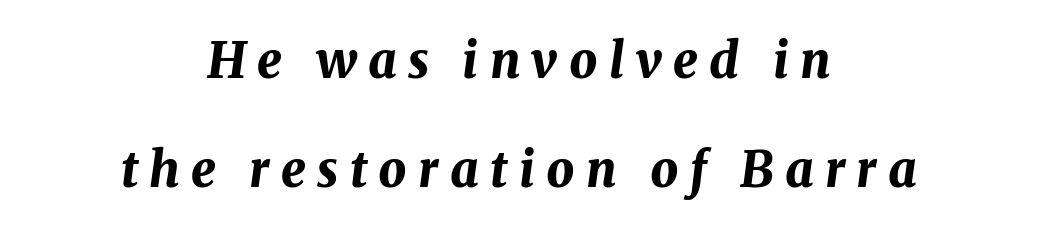
Vertically, the passage feels expansive, rows floating well apart. Reading down the block, each line starts at a different indent, mirrored at its end. Letter spacing: wide. Nobody drew a line under any word here.
